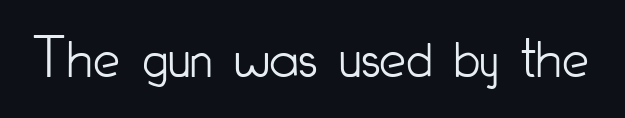
The strokes carry an ordinary text weight at most. Quick note: underline off. There is no visible air inserted between adjacent glyphs. The letters advance in unequal steps, a hallmark of proportional type.
